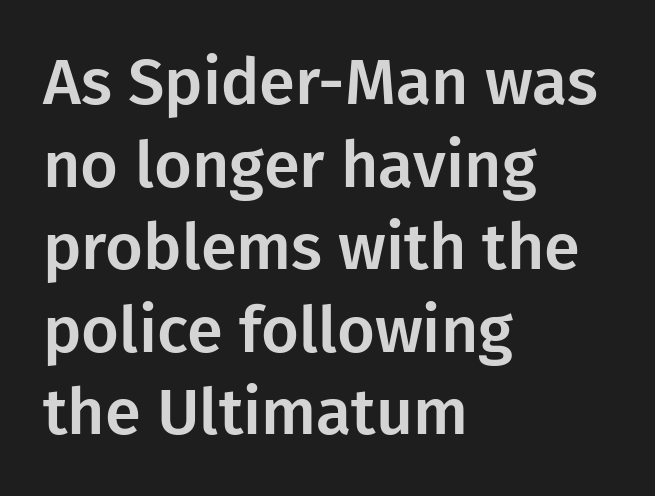
A typesetter would call this zero additional tracking. No italicization has been applied; the sample stays upright. The glyphs in this specimen are sans serif. The lines are quadded left.
